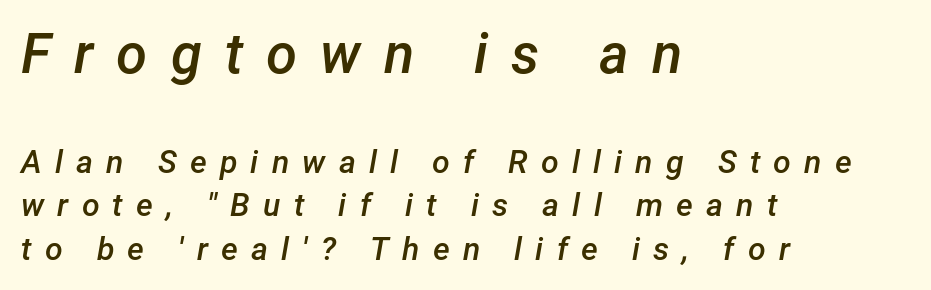
Unmarked baselines from the first word to the last. Typographic density is moderately raised because the face is semibold. Is this a fixed-width face? No — the glyphs have proportional, varying widths. The more generous point size was reserved for the upper chunk. The designer left line spacing at the default.
